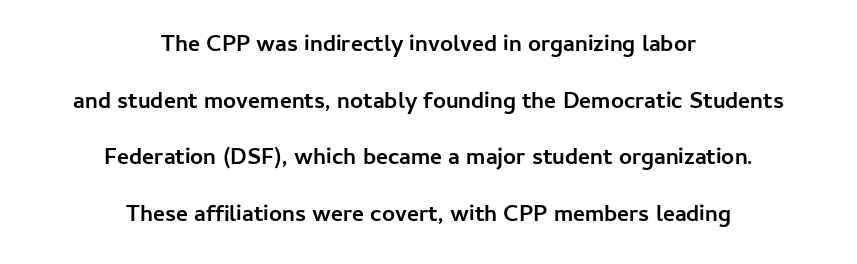
{"italic": "no", "bold": "yes", "underline": "no", "align": "center", "line_spacing": "loose", "line_spacing_ratio": 2.46, "letter_spacing": "normal", "letter_spacing_em": 0.0, "glyph_px": 23}
